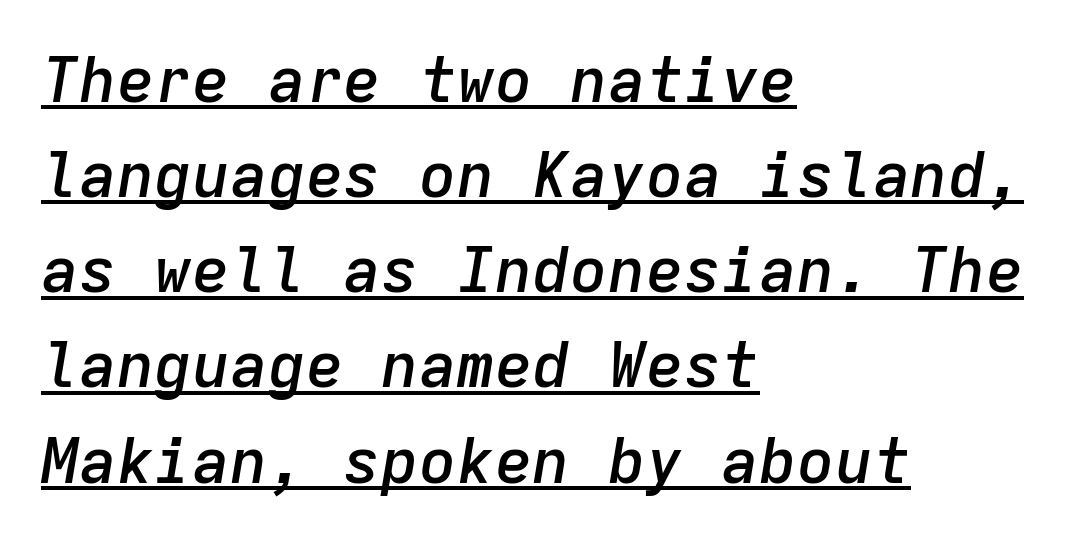
Q: Is the text bold? A: Semi-bold.
Q: Is the text italic (slanted)? A: Yes, it leans right by about 9 degrees.
Q: Is the text underlined? A: Yes.
Q: How is the paragraph aligned? A: Left-aligned.
Q: Is the spacing between letters normal or unusually wide? A: Normal.
Q: Is the spacing between lines tight, normal or loose? A: Normal.
Q: Width (condensed, normal, or wide)? A: Normal.
Q: Stroke contrast? A: Low.
Q: x-height? A: Medium.
Q: Monospaced? A: Yes.
